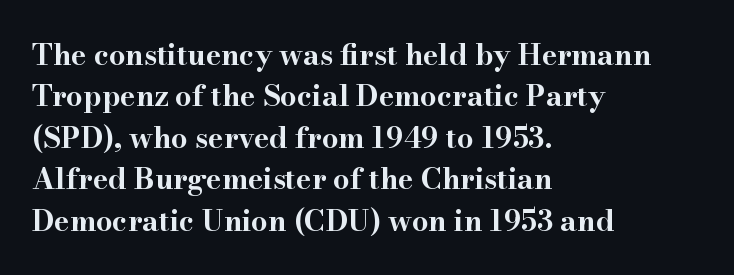
Q: Is the text bold? A: Yes.
Q: Is the text italic (slanted)? A: No, it is upright.
Q: Is the typeface a serif or a sans-serif typeface? A: Serif.
Q: Is the text underlined? A: No.
Q: How is the paragraph aligned? A: Left-aligned.
Q: Is the spacing between letters normal or unusually wide? A: Normal.
Q: Is the spacing between lines tight, normal or loose? A: Normal.
Q: Width (condensed, normal, or wide)? A: Wide.
Q: Stroke contrast? A: High.
Q: x-height? A: Small.
Q: Monospaced? A: No.
